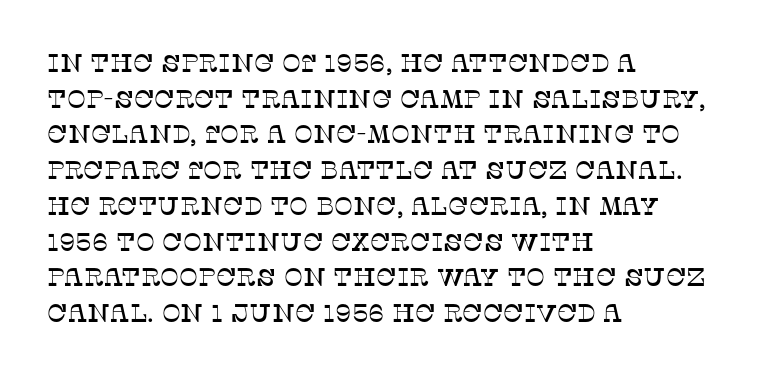
Glyph-to-glyph distance matches everyday printed text. The baseline area is clear. These lines are set flush left with a ragged right edge. Designer's note — italics off, roman on. The rendering uses a moderate line-height, typical for paragraphs.
